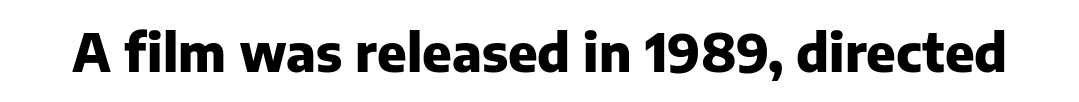
The image shows 52 px heavy sans-serif type, upright; set normal letter spacing, not underlined; low stroke contrast and a medium x-height.
